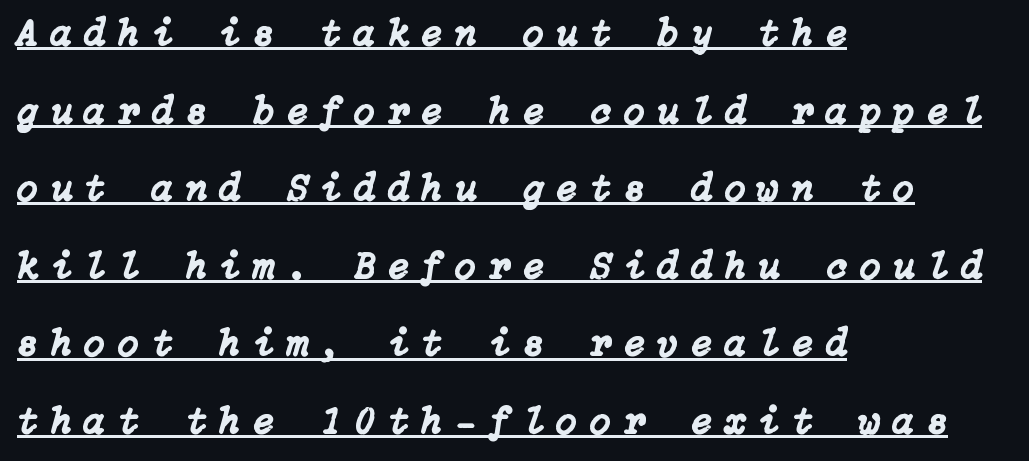
Is there an underline? Yes — a line sits under the letters. Tracking here is generous; glyphs stand well apart from one another. Vertical spacing — loose. A classic flush-left, rag-right setting is used for this passage. The axis of the letterforms is tilted away from vertical.
